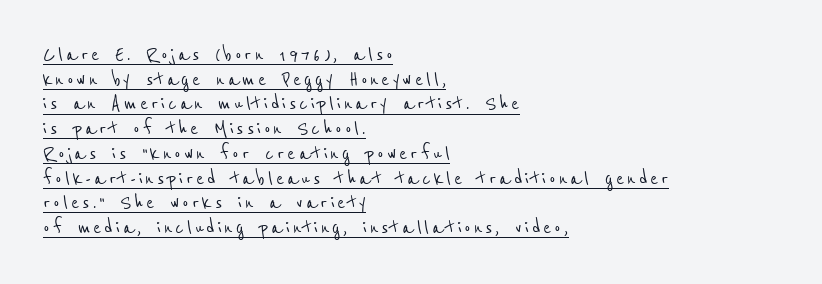
The vertical gap from one line to the next is small. A typographer would call this underscored text. The paragraph shown leans on its left margin.
